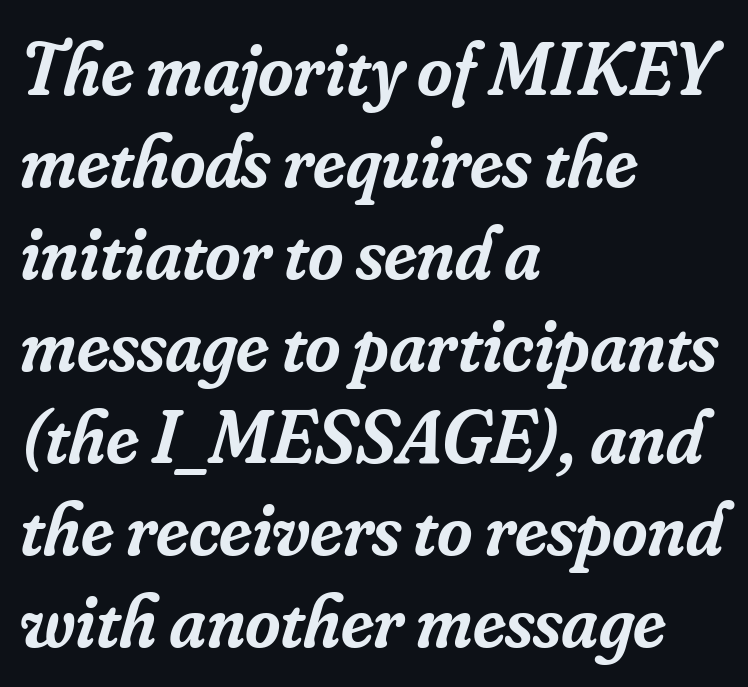
The letters sit at their default tracking, neither squeezed nor spread. The passage is arranged the way most books set body copy — flush left. Each glyph is drawn with semibold strokes, heavier than normal yet not fully bold. The face used here is seriffed, in the tradition of book romans.
